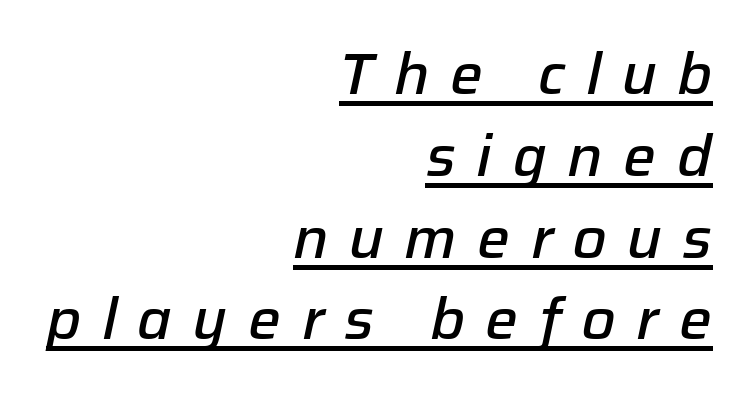
Q: Is the text bold? A: Semi-bold.
Q: Is the text italic (slanted)? A: Yes, it leans right by about 12 degrees.
Q: Is the text underlined? A: Yes.
Q: How is the paragraph aligned? A: Right-aligned.
Q: Is the spacing between letters normal or unusually wide? A: Unusually wide.
Q: Is the spacing between lines tight, normal or loose? A: Normal.
Q: Width (condensed, normal, or wide)? A: Normal.
Q: Stroke contrast? A: Low.
Q: x-height? A: Medium.
Q: Monospaced? A: No.
